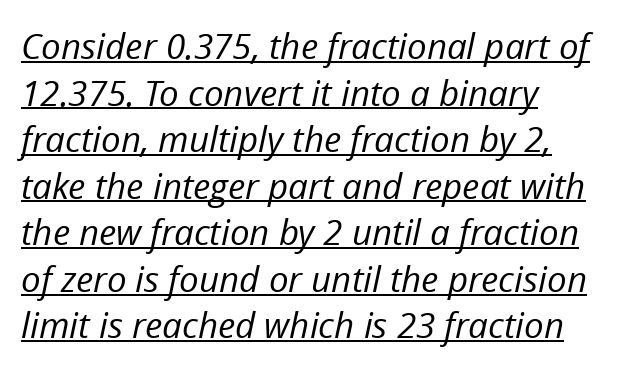
The image shows 35 px regular-weight type, italic (leaning right); set left-aligned, normal line spacing (1.33x), normal letter spacing, underlined; low stroke contrast and a medium x-height.
